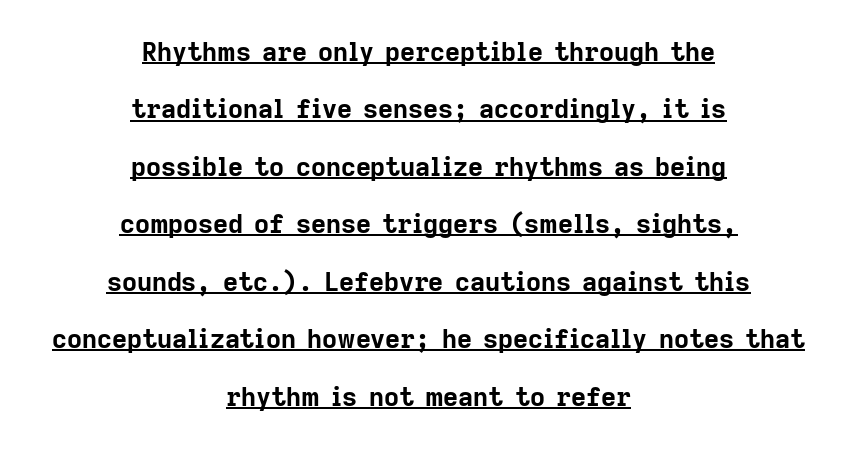
{"italic": "no", "bold": "yes", "underline": "yes", "align": "center", "line_spacing": "loose", "line_spacing_ratio": 2.21, "letter_spacing": "normal", "letter_spacing_em": 0.0, "glyph_px": 26}
